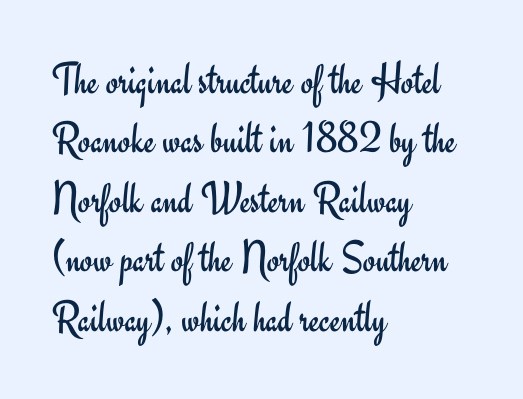
Q: Is the text bold? A: No.
Q: Is the text italic (slanted)? A: Yes.
Q: Is the typeface a serif or a sans-serif typeface? A: Sans-serif.
Q: Is the text underlined? A: No.
Q: How is the paragraph aligned? A: Left-aligned.
Q: Is the spacing between letters normal or unusually wide? A: Normal.
Q: Is the spacing between lines tight, normal or loose? A: Normal.
Q: Width (condensed, normal, or wide)? A: Normal.
Q: Stroke contrast? A: Low.
Q: x-height? A: Small.
Q: Monospaced? A: No.
